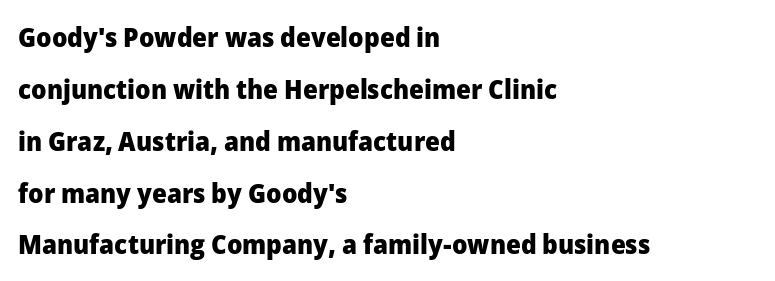
The image shows 27 px bold type, upright; set left-aligned, loose line spacing (1.92x), normal letter spacing, not underlined.
